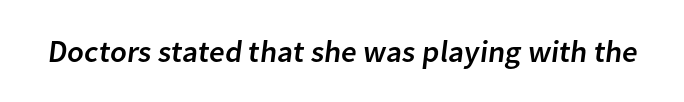
Q: Is the typeface a serif or a sans-serif typeface? A: Sans-serif.
Q: Is the text underlined? A: No.
Q: Is the spacing between letters normal or unusually wide? A: Normal.
Q: Width (condensed, normal, or wide)? A: Normal.
Q: Stroke contrast? A: Low.
Q: x-height? A: Medium.
Q: Monospaced? A: No.
